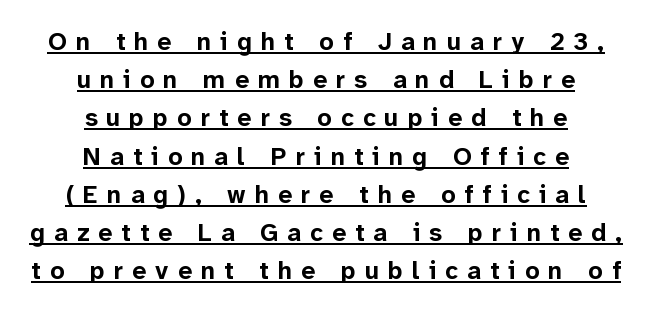
{"italic": "no", "bold": "yes", "underline": "yes", "align": "center", "line_spacing": "normal", "line_spacing_ratio": 1.53, "letter_spacing": "wide", "letter_spacing_em": 0.36, "glyph_px": 25}
